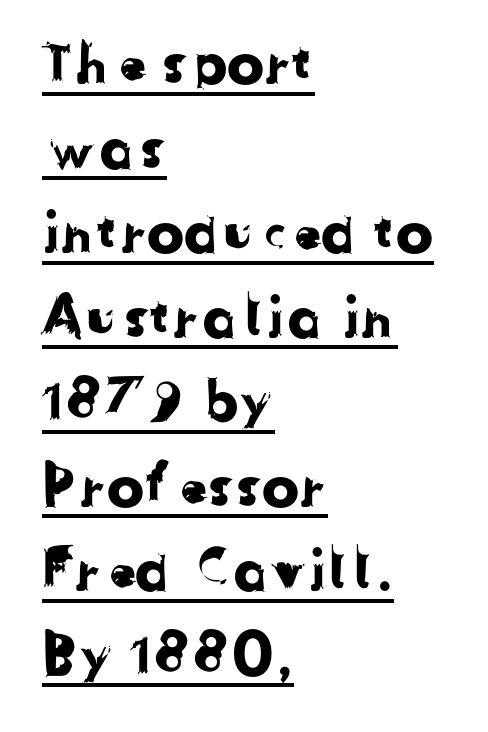
{"serif": "no", "width": "normal", "stroke_contrast": "low", "x_height": "medium", "monospaced": "no", "underline": "yes", "align": "left", "line_spacing": "normal", "line_spacing_ratio": 1.51, "letter_spacing": "normal", "letter_spacing_em": 0.0, "glyph_px": 56}
